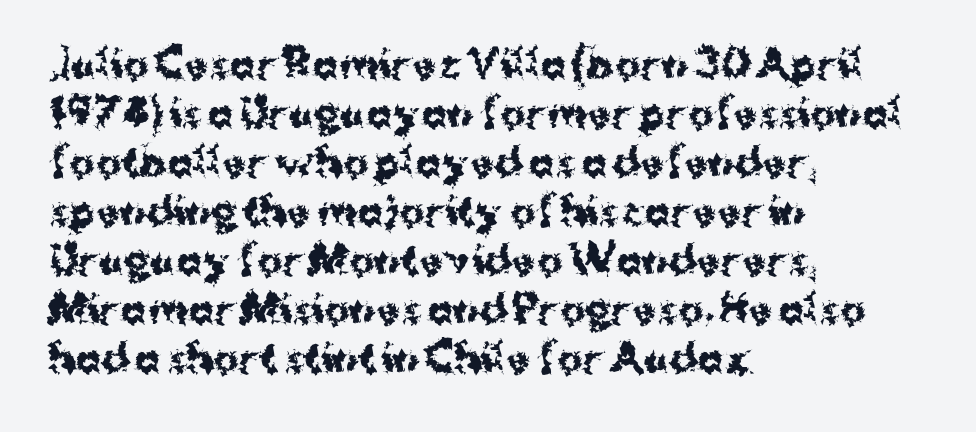
The image shows 38 px bold sans-serif type, upright; set left-aligned, normal line spacing (1.29x), normal letter spacing, not underlined; medium stroke contrast and a medium x-height.
